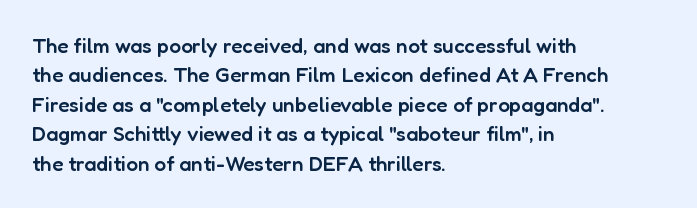
The image shows 21 px text type, upright; set left-aligned, normal line spacing (1.4x), normal letter spacing, not underlined.
